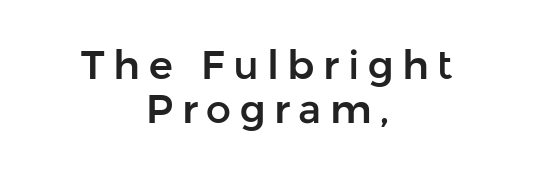
Q: Is the text italic (slanted)? A: No, it is upright.
Q: Is the typeface a serif or a sans-serif typeface? A: Sans-serif.
Q: Is the text underlined? A: No.
Q: How is the paragraph aligned? A: Centered.
Q: Is the spacing between letters normal or unusually wide? A: Unusually wide.
Q: Is the spacing between lines tight, normal or loose? A: Tight.
Q: Width (condensed, normal, or wide)? A: Normal.
Q: Stroke contrast? A: Low.
Q: x-height? A: Medium.
Q: Monospaced? A: No.
